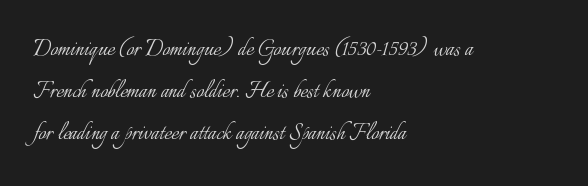
{"bold": "no", "underline": "no", "align": "left", "line_spacing": "normal", "line_spacing_ratio": 1.56, "letter_spacing": "normal", "letter_spacing_em": 0.0, "glyph_px": 27}
